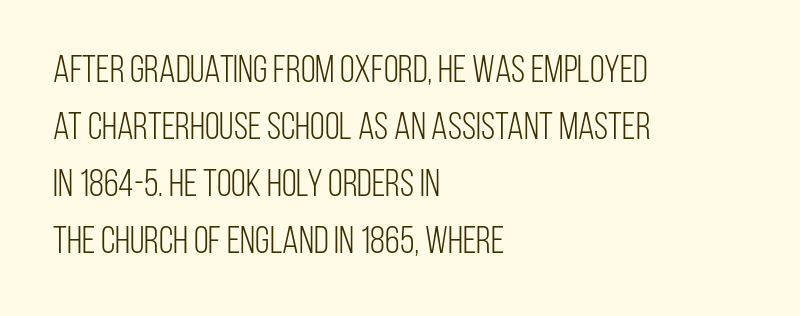
Q: Is the text bold? A: No.
Q: Is the text italic (slanted)? A: No, it is upright.
Q: Is the typeface a serif or a sans-serif typeface? A: Sans-serif.
Q: Is the text underlined? A: No.
Q: How is the paragraph aligned? A: Left-aligned.
Q: Is the spacing between letters normal or unusually wide? A: Normal.
Q: Is the spacing between lines tight, normal or loose? A: Normal.
Q: Width (condensed, normal, or wide)? A: Condensed.
Q: Stroke contrast? A: Low.
Q: x-height? A: Large.
Q: Monospaced? A: No.
